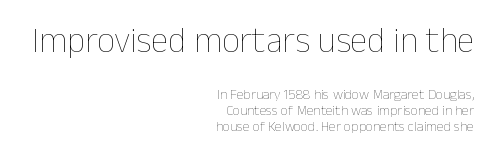
The image shows 35 px thin type, upright; set right-aligned, tight line spacing (1.14x), normal letter spacing, not underlined; the first (top) block is 2.5x larger; low stroke contrast and a medium x-height.
